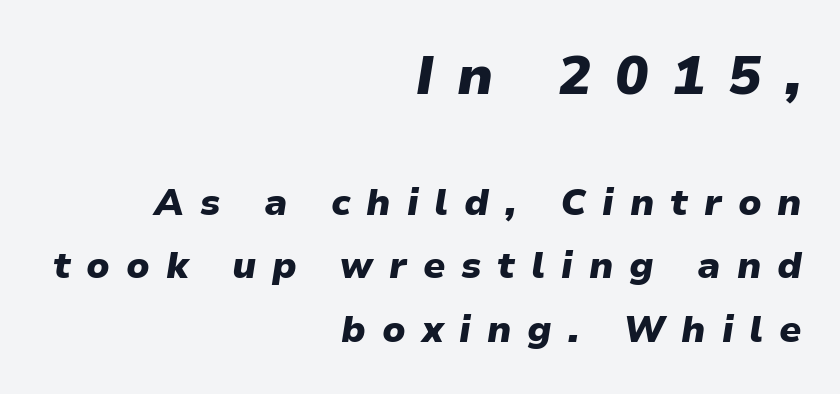
Q: Is the text bold? A: Yes.
Q: Is the text italic (slanted)? A: Yes, it leans right by about 9 degrees.
Q: Is the text underlined? A: No.
Q: How is the paragraph aligned? A: Right-aligned.
Q: Is the spacing between letters normal or unusually wide? A: Unusually wide.
Q: Which block of text is set in a larger size, the first (top) or the second (bottom)? A: The first (top) one.
Q: Width (condensed, normal, or wide)? A: Normal.
Q: Stroke contrast? A: Low.
Q: x-height? A: Medium.
Q: Monospaced? A: No.
